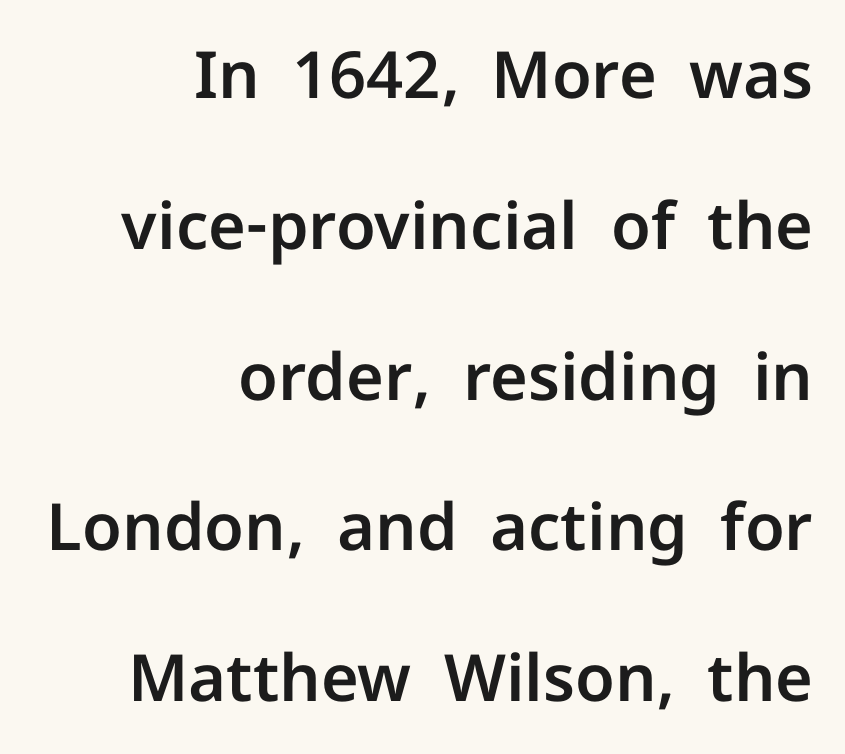
{"serif": "no", "italic": "no", "width": "normal", "stroke_contrast": "low", "x_height": "medium", "monospaced": "no", "underline": "no", "align": "right", "line_spacing": "loose", "line_spacing_ratio": 2.32, "letter_spacing": "normal", "letter_spacing_em": 0.0, "glyph_px": 65}
